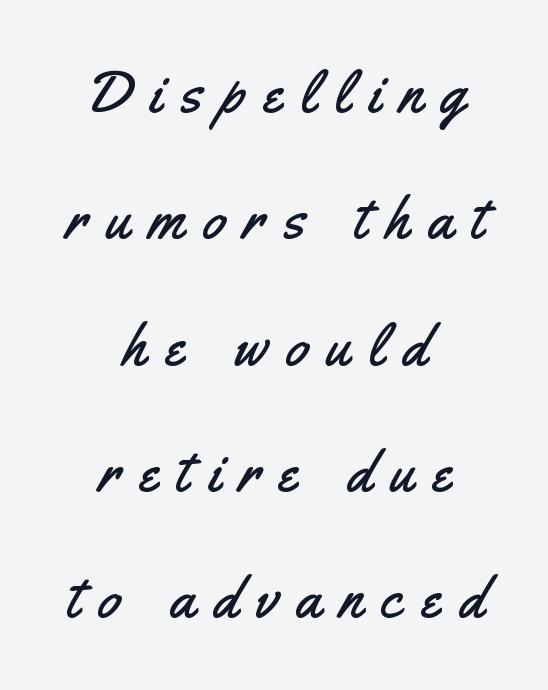
{"serif": "no", "width": "condensed", "stroke_contrast": "medium", "x_height": "small", "monospaced": "no", "underline": "no", "align": "center", "line_spacing": "loose", "line_spacing_ratio": 2.14, "letter_spacing": "wide", "letter_spacing_em": 0.32, "glyph_px": 59}
